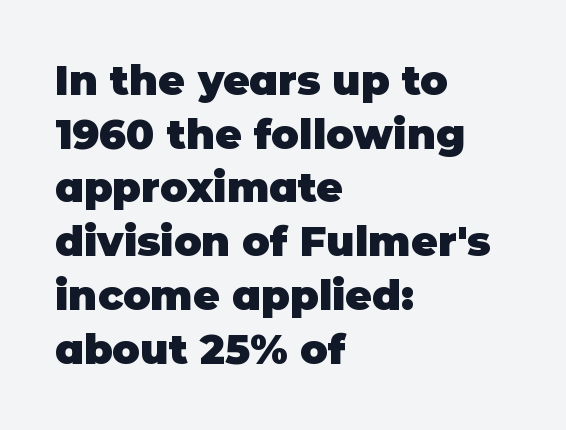
{"serif": "no", "italic": "no", "bold": "yes", "weight": "heavy", "width": "normal", "stroke_contrast": "low", "x_height": "large", "monospaced": "no", "underline": "no", "align": "left", "line_spacing": "normal", "line_spacing_ratio": 1.31, "letter_spacing": "normal", "letter_spacing_em": 0.0, "glyph_px": 41}
